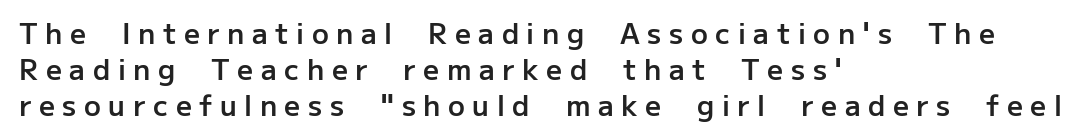
Q: Is the text bold? A: Semi-bold.
Q: Is the text italic (slanted)? A: No, it is upright.
Q: Is the typeface a serif or a sans-serif typeface? A: Sans-serif.
Q: Is the text underlined? A: No.
Q: How is the paragraph aligned? A: Left-aligned.
Q: Is the spacing between letters normal or unusually wide? A: Unusually wide.
Q: Is the spacing between lines tight, normal or loose? A: Normal.
Q: Width (condensed, normal, or wide)? A: Normal.
Q: Stroke contrast? A: Low.
Q: x-height? A: Medium.
Q: Monospaced? A: No.
